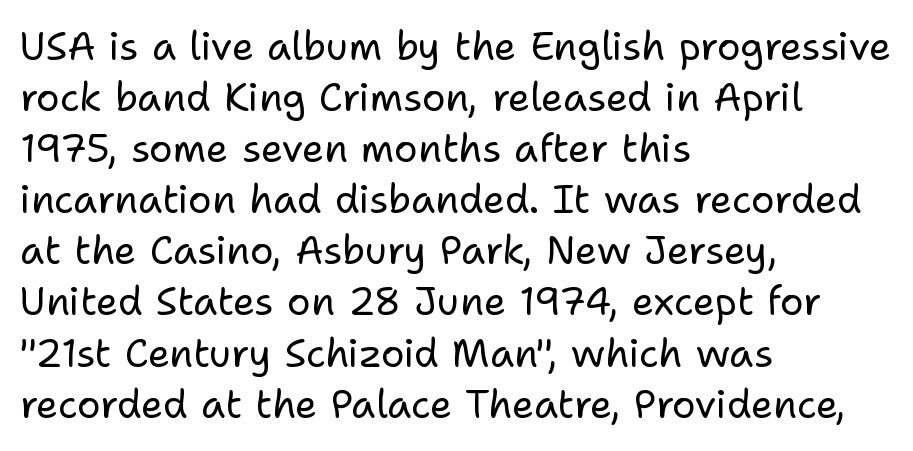
Q: Is the text bold? A: No.
Q: Is the text italic (slanted)? A: No, it is upright.
Q: Is the typeface a serif or a sans-serif typeface? A: Sans-serif.
Q: Is the text underlined? A: No.
Q: How is the paragraph aligned? A: Left-aligned.
Q: Is the spacing between letters normal or unusually wide? A: Normal.
Q: Is the spacing between lines tight, normal or loose? A: Normal.
Q: Width (condensed, normal, or wide)? A: Normal.
Q: Stroke contrast? A: Low.
Q: x-height? A: Medium.
Q: Monospaced? A: No.
